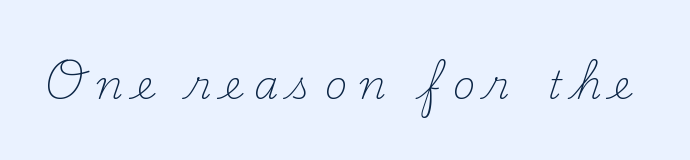
The image shows 39 px light type; set unusually wide letter spacing (+0.32 em), not underlined; medium stroke contrast and a small x-height.
